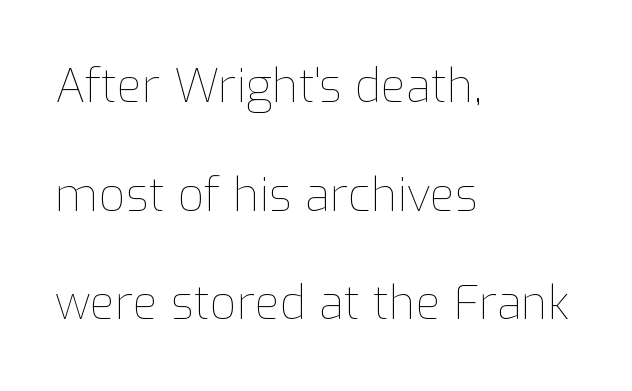
{"italic": "no", "bold": "no", "weight": "thin", "width": "normal", "stroke_contrast": "low", "x_height": "medium", "monospaced": "no", "underline": "no", "align": "left", "line_spacing": "loose", "line_spacing_ratio": 2.36, "letter_spacing": "normal", "letter_spacing_em": 0.0, "glyph_px": 46}
